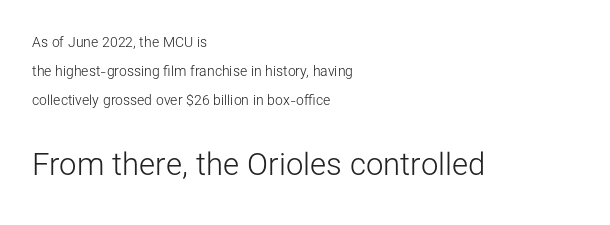
This is sans-serif lettering, the kind often seen on screens and signage. The paragraph has a hard left edge and a soft right edge. Each stroke keeps to a modest, everyday thickness or less. Descenders are the only things crossing below the line. Looks like regular typesetting: each glyph gets only the width it needs.
